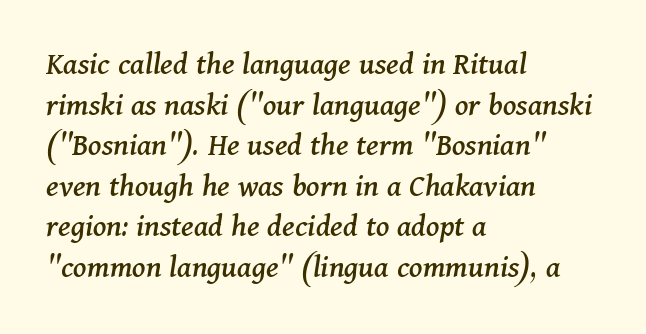
{"serif": "yes", "italic": "yes", "lean": "right", "slant_degrees": 11, "width": "normal", "stroke_contrast": "medium", "x_height": "medium", "monospaced": "no", "underline": "no", "align": "left", "line_spacing_ratio": 1.23, "letter_spacing": "normal", "letter_spacing_em": 0.0, "glyph_px": 33}
